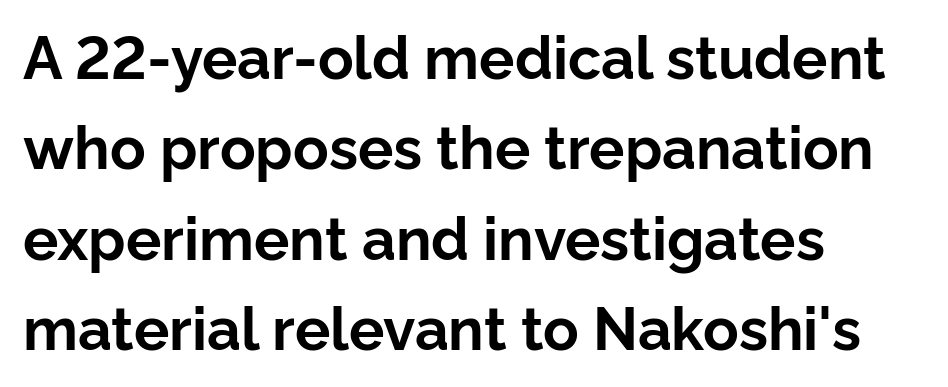
The image shows 59 px bold sans-serif type, upright; set left-aligned, normal line spacing (1.53x), normal letter spacing, not underlined; low stroke contrast and a medium x-height.
